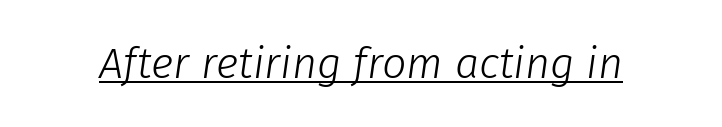
{"italic": "yes", "lean": "right", "slant_degrees": 8, "bold": "no", "weight": "light", "width": "normal", "stroke_contrast": "low", "x_height": "medium", "monospaced": "no", "underline": "yes", "letter_spacing": "normal", "letter_spacing_em": 0.0, "glyph_px": 43}
